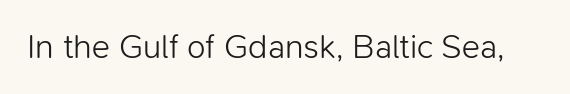
Letters have the restrained weight of plain body copy at most. This sample uses an upright cut, with every glyph sitting square on the baseline. Default kerning and tracking; the words read as compact shapes. The gap between lines stays unmarked.
